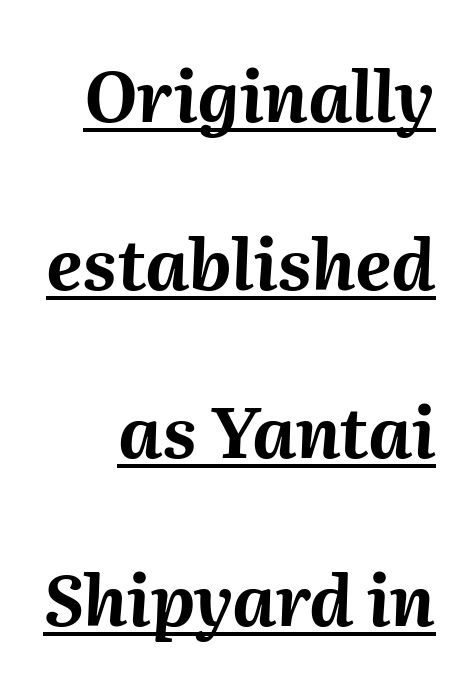
Q: Is the text bold? A: Yes.
Q: Is the text italic (slanted)? A: Yes, it leans right by about 2 degrees.
Q: Is the text underlined? A: Yes.
Q: Is the spacing between letters normal or unusually wide? A: Normal.
Q: Is the spacing between lines tight, normal or loose? A: Loose.
Q: Width (condensed, normal, or wide)? A: Normal.
Q: Stroke contrast? A: Medium.
Q: x-height? A: Medium.
Q: Monospaced? A: No.
